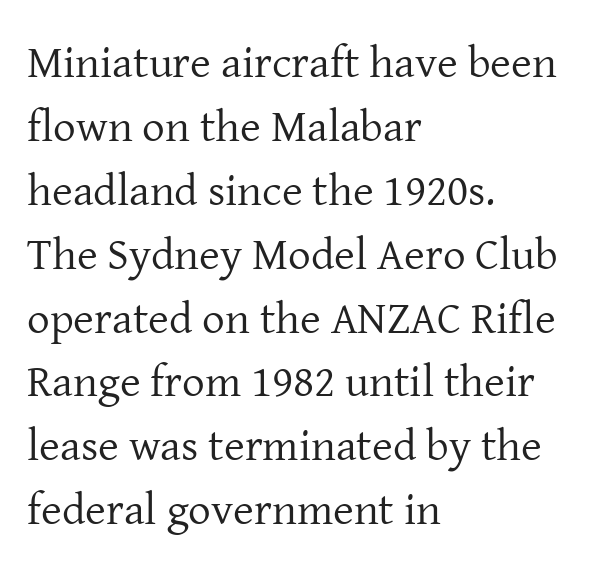
The image shows 45 px regular-weight serif type, upright; set left-aligned, normal line spacing (1.42x), normal letter spacing, not underlined; low stroke contrast and a medium x-height.
